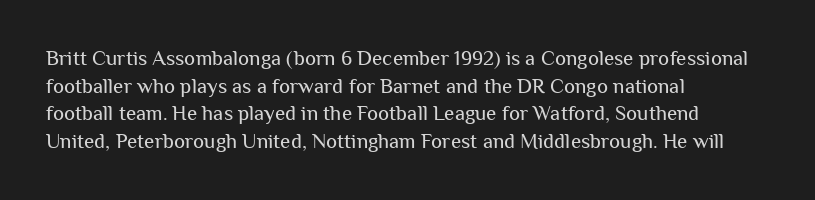
Q: Is the text bold? A: No.
Q: Is the text italic (slanted)? A: No, it is upright.
Q: Is the text underlined? A: No.
Q: How is the paragraph aligned? A: Left-aligned.
Q: Is the spacing between letters normal or unusually wide? A: Normal.
Q: Is the spacing between lines tight, normal or loose? A: Normal.
